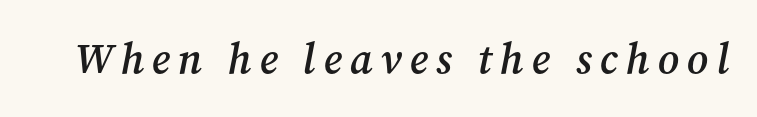
Caption: semibold face, moderately heavy strokes. The space directly below the letters is spotless. Note: serifs present on the glyphs. A typesetter would mark this as italic. The face used here is proportionally spaced, like ordinary book or web type.
